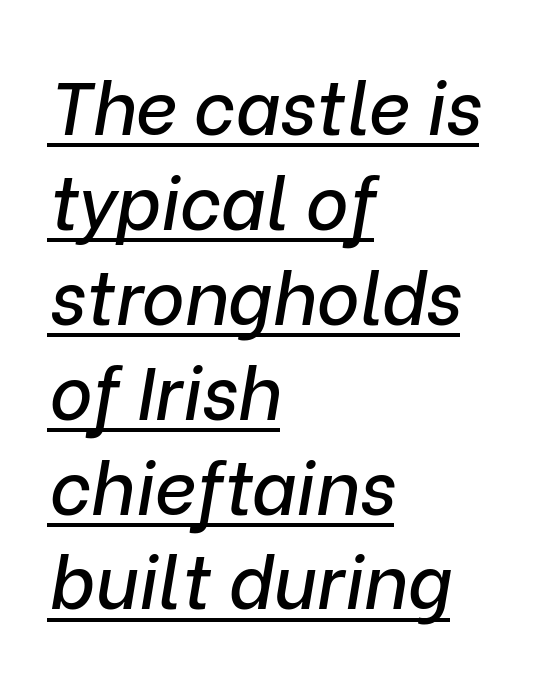
A baseline rule has been typeset under these characters. Note the varied advance widths — an 'i' is clearly narrower than an 'm'. Glyph-to-glyph distance matches everyday printed text. Where is the straight margin? On the left. Regarding leading, the lines here are spaced in the standard way. Characters are canted at an angle relative to the baseline's perpendicular.
